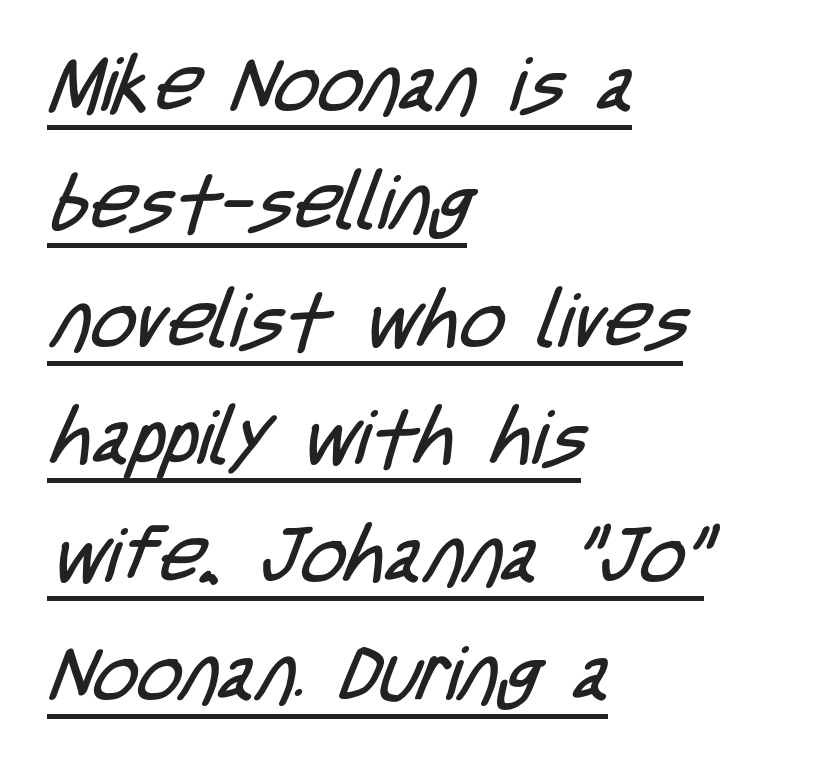
Ink coverage per letter is moderate at most. The letters advance in unequal steps, a hallmark of proportional type. Glyph-to-glyph distance matches everyday printed text. Successive baselines arrive at the customary interval. Compared with undecorated copy, this sample adds a rule below the words.
